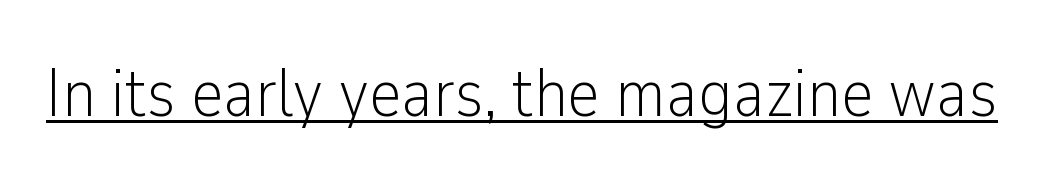
{"serif": "no", "italic": "no", "bold": "no", "weight": "light", "width": "condensed", "stroke_contrast": "low", "x_height": "medium", "monospaced": "no", "underline": "yes", "letter_spacing": "normal", "letter_spacing_em": 0.0, "glyph_px": 69}
